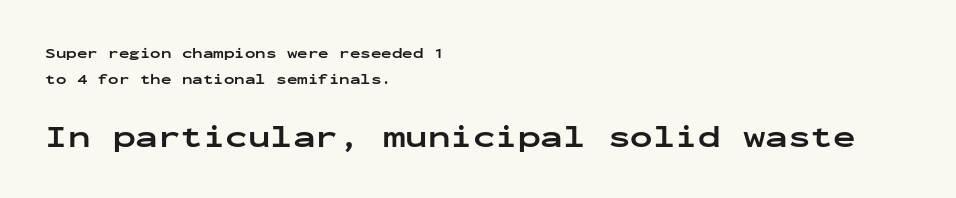
Nope, no serifs anywhere on these letters. Summary of weight: heavy, a full bold. Here the designer chose a console-style face with uniform glyph widths. Do the letters lean? They stand straight.
